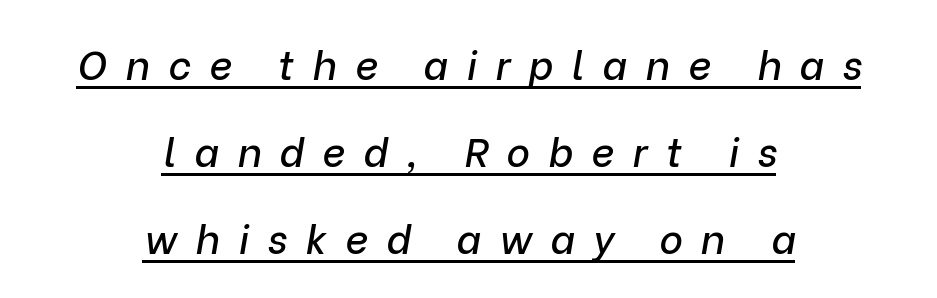
The rendering applies a slant to the glyphs. Inter-character spacing is expanded well beyond the font's built-in metrics. Where is the straight margin? There isn't one; the lines are centered. Notice the wide empty band between every row — that's loose leading. Honestly, the underline is the first thing you notice here.
